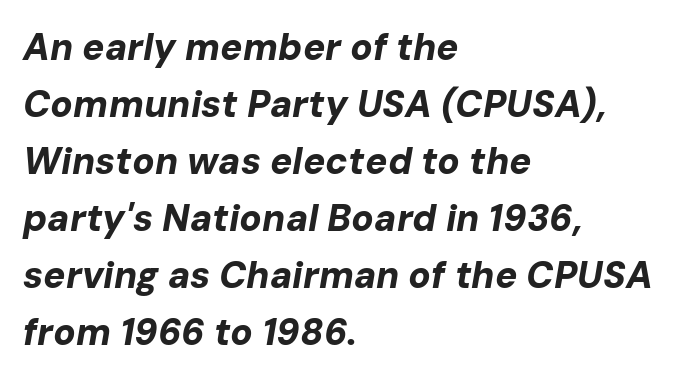
Q: Is the text bold? A: Yes.
Q: Is the text italic (slanted)? A: Yes, it leans right by about 10 degrees.
Q: Is the text underlined? A: No.
Q: How is the paragraph aligned? A: Left-aligned.
Q: Is the spacing between letters normal or unusually wide? A: Normal.
Q: Is the spacing between lines tight, normal or loose? A: Normal.
Q: Width (condensed, normal, or wide)? A: Normal.
Q: Stroke contrast? A: Low.
Q: x-height? A: Medium.
Q: Monospaced? A: No.
